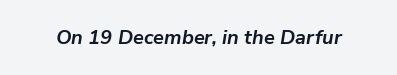
{"italic": "yes", "lean": "right", "slant_degrees": 9, "bold": "yes", "underline": "no", "letter_spacing": "normal", "letter_spacing_em": 0.0, "glyph_px": 20}
